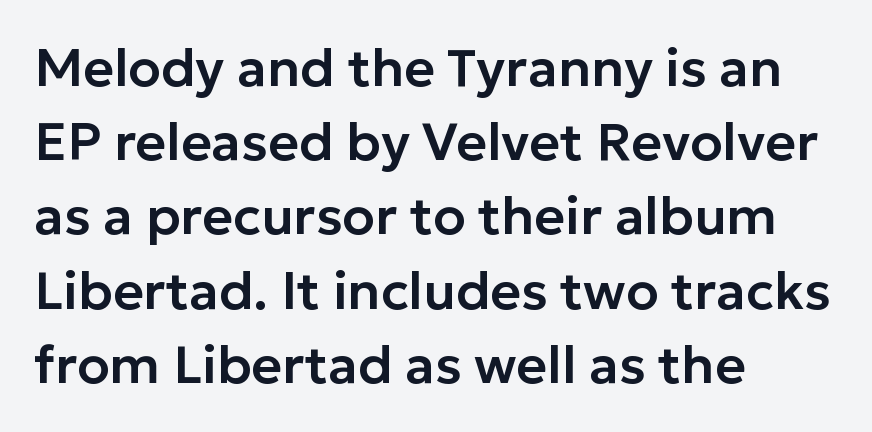
{"serif": "no", "italic": "no", "width": "normal", "stroke_contrast": "low", "x_height": "medium", "monospaced": "no", "underline": "no", "align": "left", "line_spacing": "normal", "line_spacing_ratio": 1.4, "letter_spacing": "normal", "letter_spacing_em": 0.0, "glyph_px": 53}
